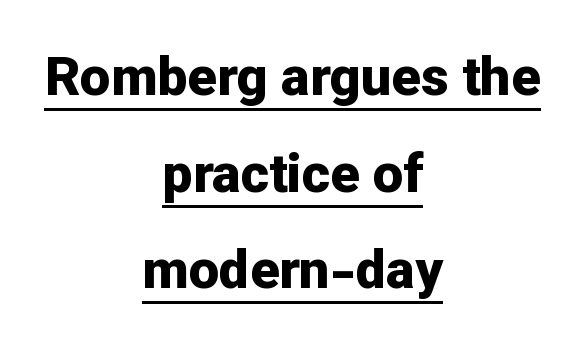
Q: Is the text bold? A: Yes.
Q: Is the text italic (slanted)? A: No, it is upright.
Q: Is the typeface a serif or a sans-serif typeface? A: Sans-serif.
Q: Is the text underlined? A: Yes.
Q: How is the paragraph aligned? A: Centered.
Q: Is the spacing between letters normal or unusually wide? A: Normal.
Q: Width (condensed, normal, or wide)? A: Normal.
Q: Stroke contrast? A: Low.
Q: x-height? A: Medium.
Q: Monospaced? A: No.
